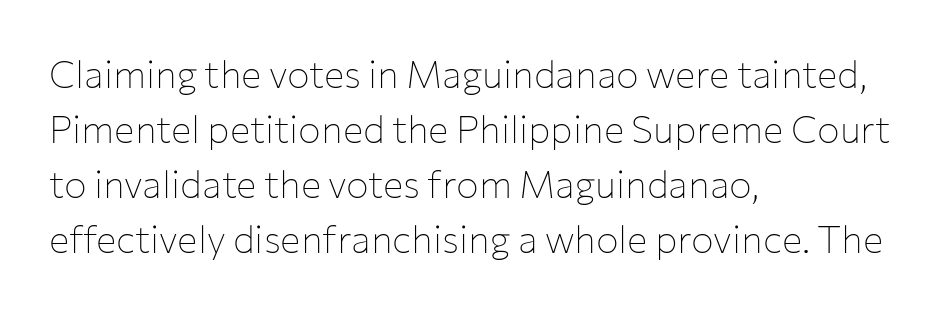
{"serif": "no", "italic": "no", "bold": "no", "weight": "thin", "width": "normal", "stroke_contrast": "low", "x_height": "medium", "monospaced": "no", "underline": "no", "align": "left", "line_spacing": "normal", "line_spacing_ratio": 1.45, "letter_spacing": "normal", "letter_spacing_em": 0.0, "glyph_px": 38}
